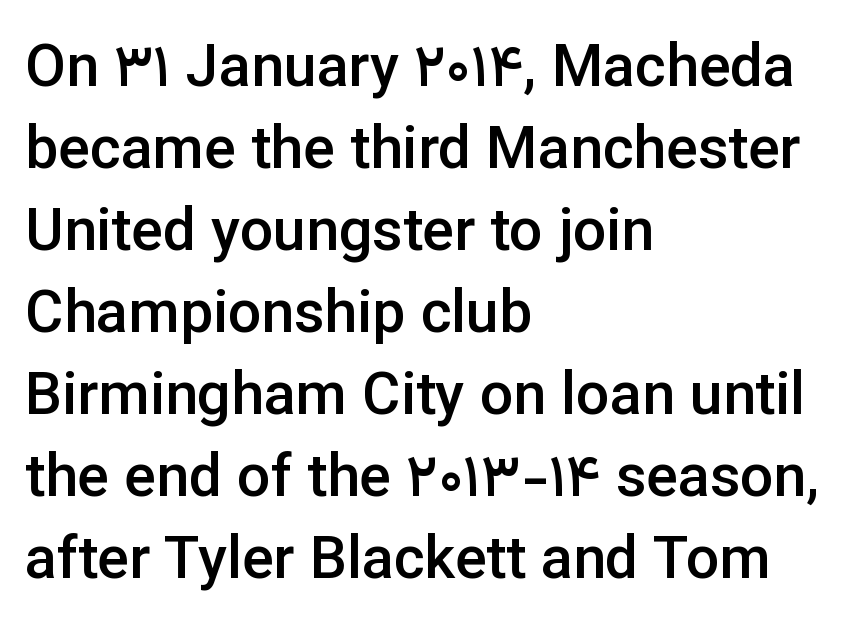
The image shows 59 px semibold sans-serif type, upright; set left-aligned, normal line spacing (1.39x), normal letter spacing, not underlined; low stroke contrast and a medium x-height.
